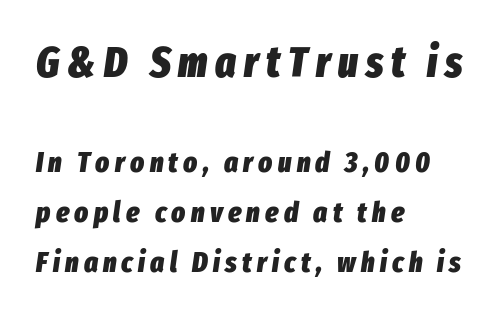
Q: Is the text bold? A: Yes.
Q: Is the text italic (slanted)? A: Yes, it leans right by about 8 degrees.
Q: Is the text underlined? A: No.
Q: How is the paragraph aligned? A: Left-aligned.
Q: Which block of text is set in a larger size, the first (top) or the second (bottom)? A: The first (top) one.
Q: Width (condensed, normal, or wide)? A: Condensed.
Q: Stroke contrast? A: Low.
Q: x-height? A: Medium.
Q: Monospaced? A: No.
